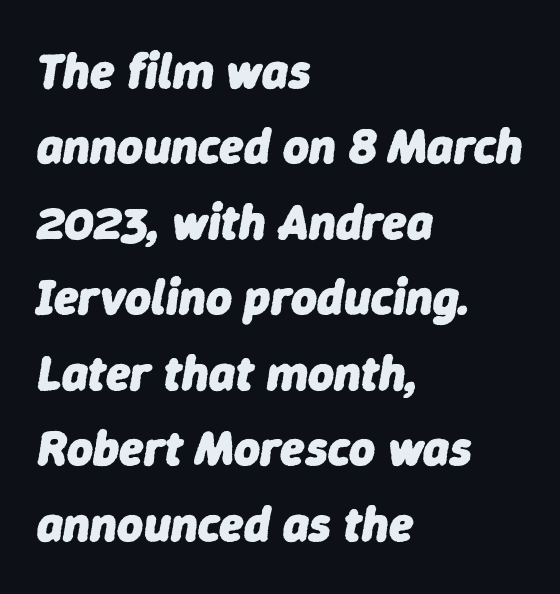
Q: Is the text bold? A: Yes.
Q: Is the text italic (slanted)? A: Yes, it leans right by about 9 degrees.
Q: Is the text underlined? A: No.
Q: How is the paragraph aligned? A: Left-aligned.
Q: Is the spacing between letters normal or unusually wide? A: Normal.
Q: Is the spacing between lines tight, normal or loose? A: Normal.
Q: Width (condensed, normal, or wide)? A: Normal.
Q: Stroke contrast? A: Low.
Q: x-height? A: Medium.
Q: Monospaced? A: No.
